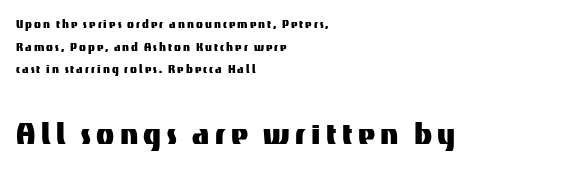
Clear beneath every line of the passage. The rendering anchors every line to the left-hand side. Note: smaller setting up top, larger setting below. The type family on display is of the sans-serif kind.
